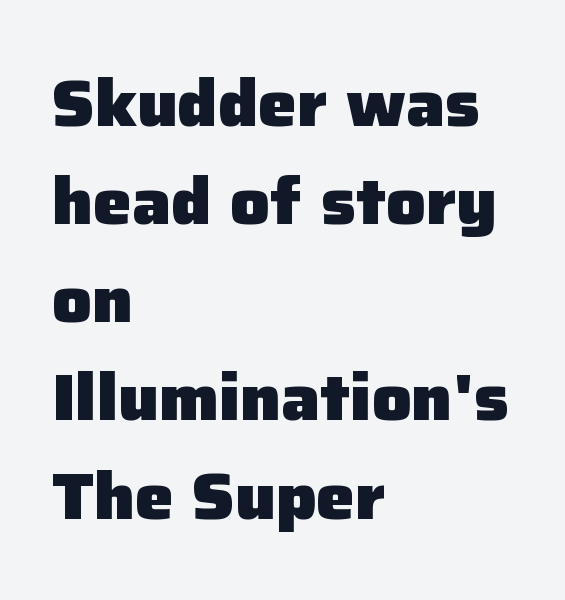
Font category for this specimen: sans-serif. Chunky letters — that's bold for sure. How are the letters spaced? Ordinarily, with no added tracking. Honestly, there is no underline to notice here at all. Do the characters align in a grid? No, the font is proportional.
